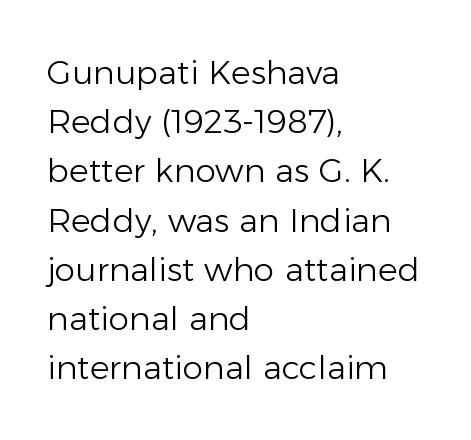
{"serif": "no", "italic": "no", "bold": "no", "weight": "light", "width": "normal", "stroke_contrast": "low", "x_height": "medium", "monospaced": "no", "underline": "no", "align": "left", "line_spacing": "normal", "line_spacing_ratio": 1.49, "letter_spacing": "normal", "letter_spacing_em": 0.0, "glyph_px": 33}
